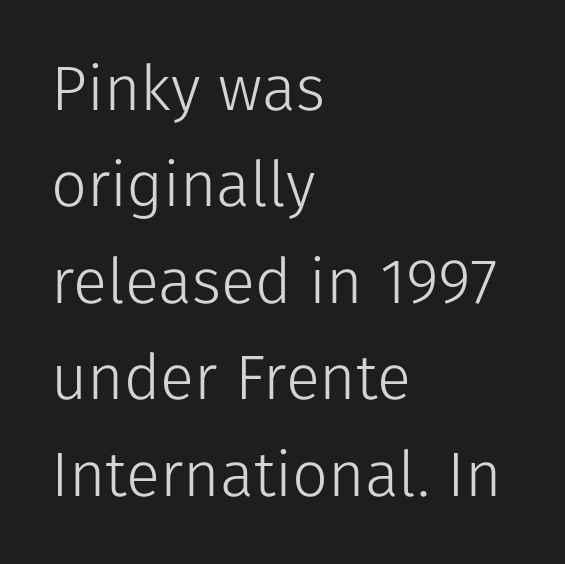
Q: Is the text bold? A: No.
Q: Is the text italic (slanted)? A: No, it is upright.
Q: Is the typeface a serif or a sans-serif typeface? A: Sans-serif.
Q: Is the text underlined? A: No.
Q: How is the paragraph aligned? A: Left-aligned.
Q: Is the spacing between letters normal or unusually wide? A: Normal.
Q: Is the spacing between lines tight, normal or loose? A: Normal.
Q: Width (condensed, normal, or wide)? A: Normal.
Q: Stroke contrast? A: Low.
Q: x-height? A: Medium.
Q: Monospaced? A: No.
